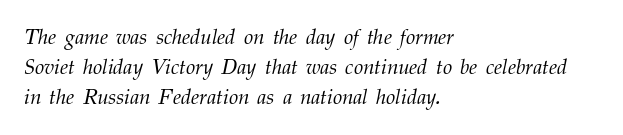
One glance says typical: line gaps are just what's usual. Each stroke keeps to a modest, everyday thickness or less. Layout note: lines flush left. The zone under the glyphs is completely vacant. This is oblique type, the kind used for emphasis or titles. These lines keep a tight, regular rhythm from letter to letter.
